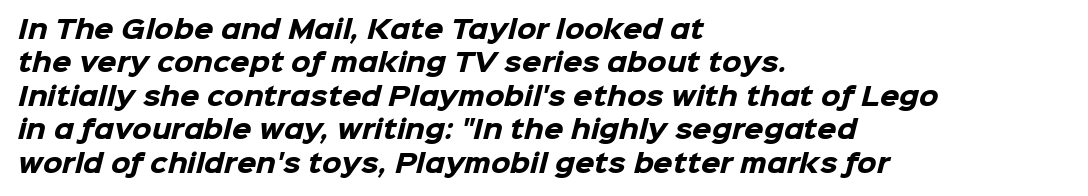
{"bold": "yes", "underline": "no", "align": "left", "line_spacing": "normal", "line_spacing_ratio": 1.34, "letter_spacing": "normal", "letter_spacing_em": 0.0, "glyph_px": 25}
